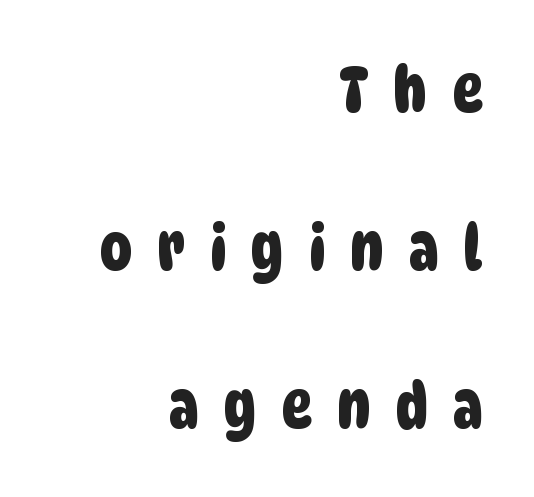
The image shows 64 px condensed sans-serif type; set right-aligned, loose line spacing (2.47x), unusually wide letter spacing (+0.39 em), not underlined; low stroke contrast and a large x-height.
